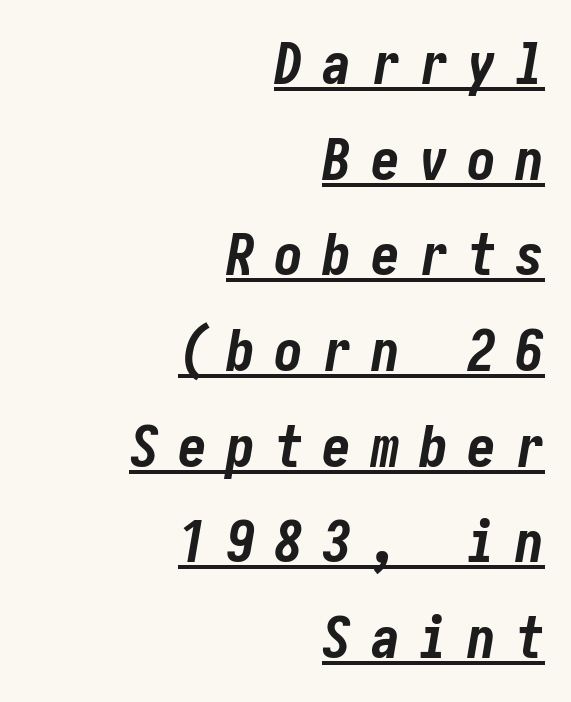
{"italic": "yes", "lean": "right", "slant_degrees": 10, "bold": "yes", "weight": "bold", "width": "condensed", "stroke_contrast": "low", "x_height": "medium", "underline": "yes", "align": "right", "line_spacing": "normal", "line_spacing_ratio": 1.65, "letter_spacing": "wide", "letter_spacing_em": 0.33, "glyph_px": 58}
